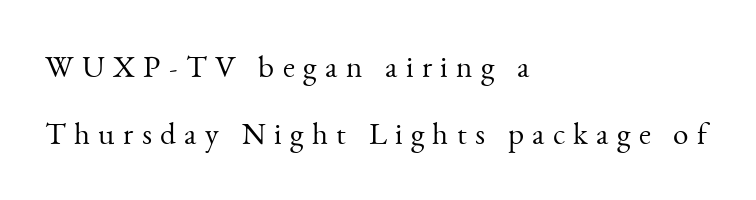
Bare-footed words on every line. Typeset ragged right — the left edge is the straight one. Looks like regular typesetting: each glyph gets only the width it needs. Whoever set this chose breathing room over compactness in the vertical rhythm. The tracking reads as deliberately expanded to a designer's eye. Weight: in the light-to-regular range.
